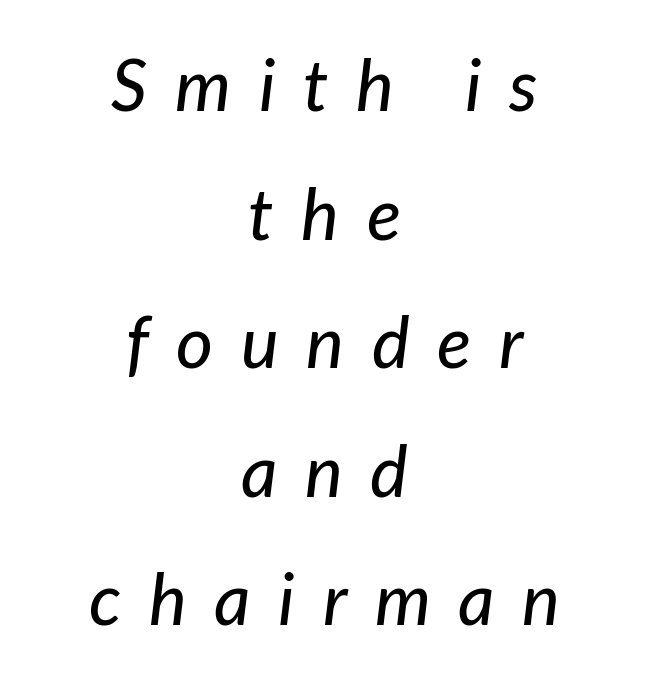
{"italic": "yes", "lean": "right", "slant_degrees": 7, "width": "normal", "stroke_contrast": "low", "x_height": "medium", "monospaced": "no", "underline": "no", "align": "center", "line_spacing_ratio": 1.81, "letter_spacing": "wide", "letter_spacing_em": 0.39, "glyph_px": 71}
